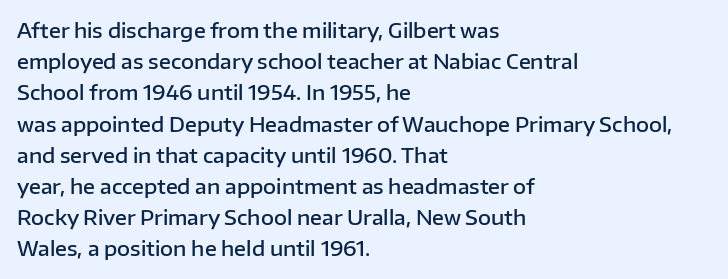
The image shows 20 px text type, upright; set left-aligned, normal line spacing (1.56x), normal letter spacing, not underlined.
